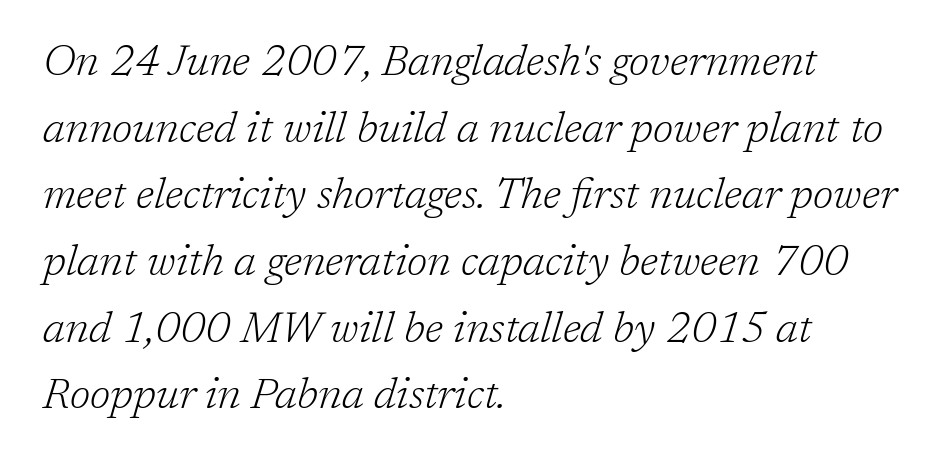
{"serif": "yes", "italic": "yes", "lean": "right", "slant_degrees": 17, "bold": "no", "weight": "light", "width": "normal", "stroke_contrast": "low", "x_height": "medium", "monospaced": "no", "underline": "no", "align": "left", "line_spacing": "normal", "line_spacing_ratio": 1.55, "letter_spacing": "normal", "letter_spacing_em": 0.0, "glyph_px": 43}
